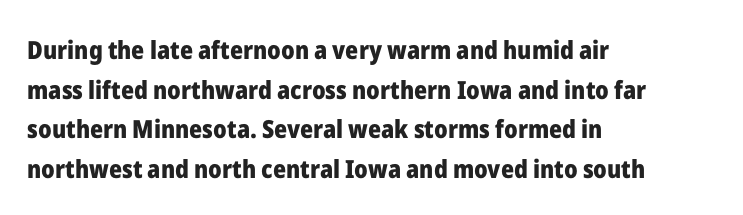
The image shows 25 px bold type, upright; set left-aligned, normal line spacing (1.59x), normal letter spacing, not underlined.
